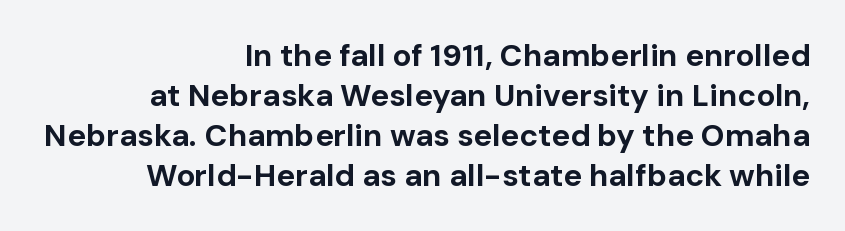
A flush-right, rag-left setting is used for this passage. These lines keep a tight, regular rhythm from letter to letter. The glyphs have the mass of a bold cut. Each letter's strokes conclude bluntly, with no projecting serifs. These lines were composed using upright roman letters.
